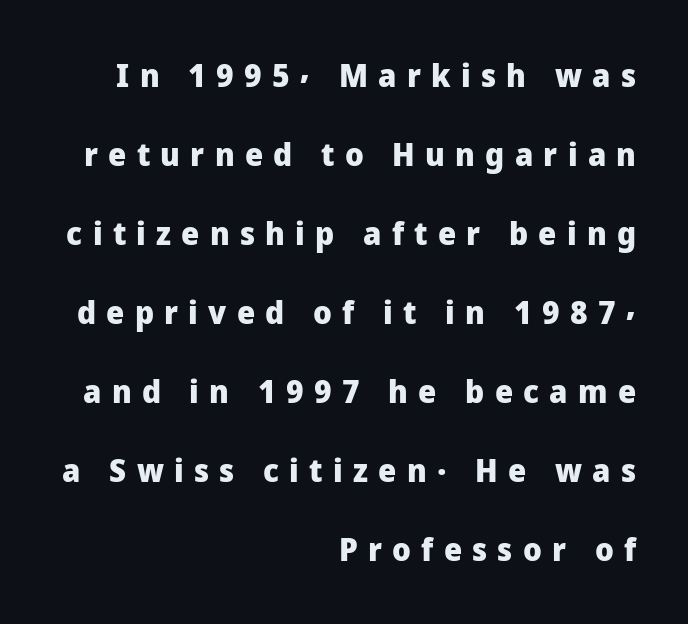
Q: Is the text bold? A: Yes.
Q: Is the text italic (slanted)? A: No, it is upright.
Q: Is the typeface a serif or a sans-serif typeface? A: Sans-serif.
Q: Is the text underlined? A: No.
Q: How is the paragraph aligned? A: Right-aligned.
Q: Is the spacing between letters normal or unusually wide? A: Unusually wide.
Q: Is the spacing between lines tight, normal or loose? A: Loose.
Q: Width (condensed, normal, or wide)? A: Normal.
Q: Stroke contrast? A: Low.
Q: x-height? A: Medium.
Q: Monospaced? A: No.
